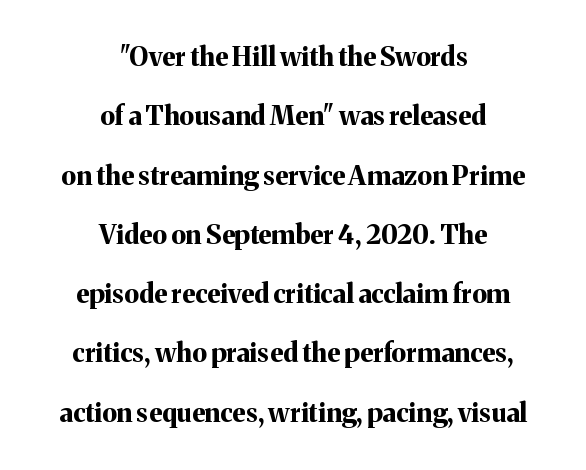
Only glyphs here, with clear space below each row. The strokes are fattened all the way to bold. Default kerning and tracking; the words read as compact shapes. Baseline-to-baseline distance is far greater than the letter height. The text block is weighted toward neither margin, spreading evenly from the middle.
